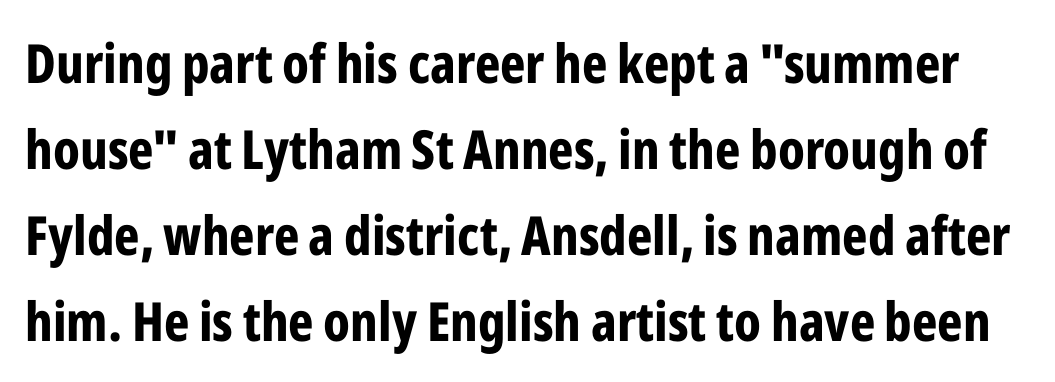
The image shows 54 px bold, condensed sans-serif type, upright; set normal line spacing (1.59x), normal letter spacing, not underlined; low stroke contrast and a medium x-height.
